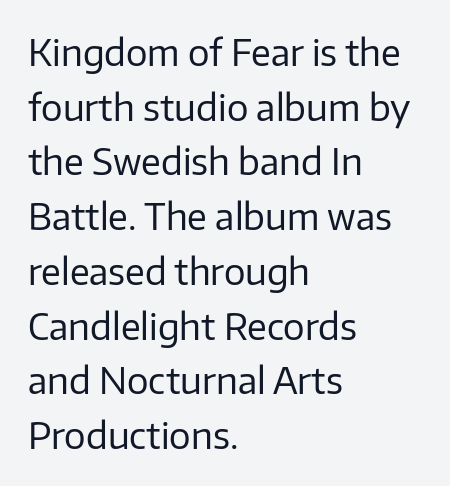
Q: Is the text bold? A: No.
Q: Is the text italic (slanted)? A: No, it is upright.
Q: Is the typeface a serif or a sans-serif typeface? A: Sans-serif.
Q: Is the text underlined? A: No.
Q: How is the paragraph aligned? A: Left-aligned.
Q: Is the spacing between letters normal or unusually wide? A: Normal.
Q: Is the spacing between lines tight, normal or loose? A: Normal.
Q: Width (condensed, normal, or wide)? A: Normal.
Q: Stroke contrast? A: Low.
Q: x-height? A: Medium.
Q: Monospaced? A: No.
